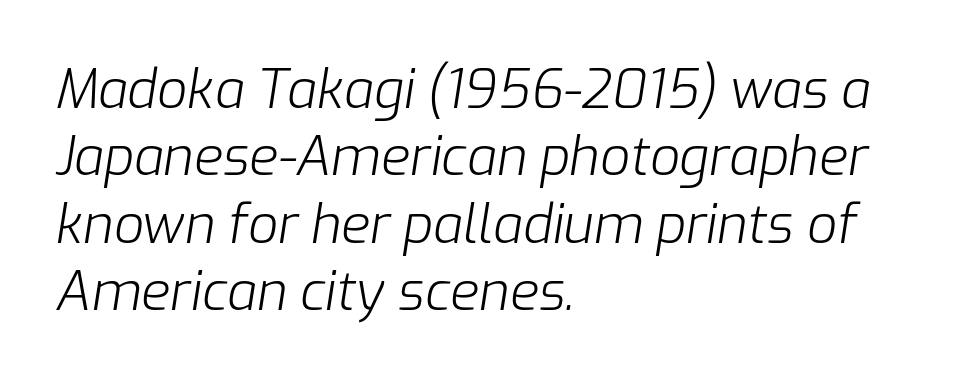
Summary of vertical rhythm: regular, with standard interline spacing. Would a proofreader flag this as italicized? Yes. In terms of letterspacing, this is plain default setting. Beneath every word, the page is bare.
